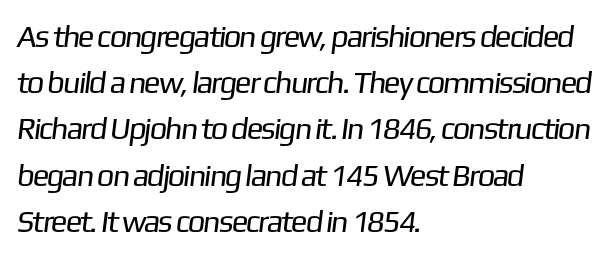
Q: Is the text bold? A: No.
Q: Is the typeface a serif or a sans-serif typeface? A: Sans-serif.
Q: Is the text underlined? A: No.
Q: How is the paragraph aligned? A: Left-aligned.
Q: Is the spacing between letters normal or unusually wide? A: Normal.
Q: Is the spacing between lines tight, normal or loose? A: Normal.
Q: Width (condensed, normal, or wide)? A: Normal.
Q: Stroke contrast? A: Low.
Q: x-height? A: Medium.
Q: Monospaced? A: No.
